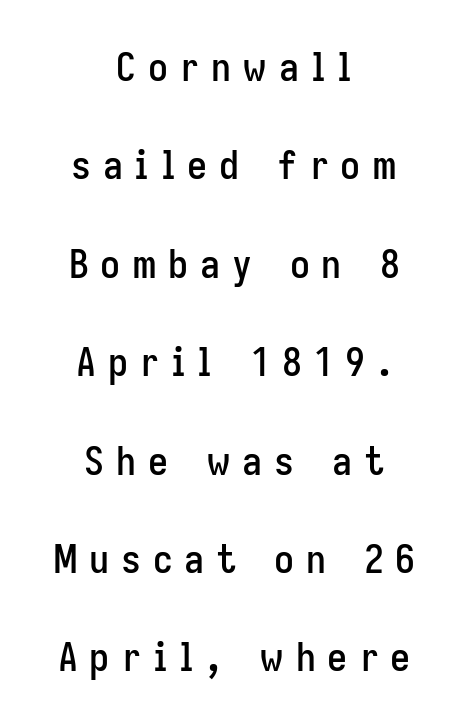
{"serif": "no", "italic": "no", "width": "condensed", "stroke_contrast": "low", "x_height": "medium", "monospaced": "no", "underline": "no", "align": "center", "line_spacing": "loose", "line_spacing_ratio": 2.46, "letter_spacing": "wide", "letter_spacing_em": 0.29, "glyph_px": 40}
